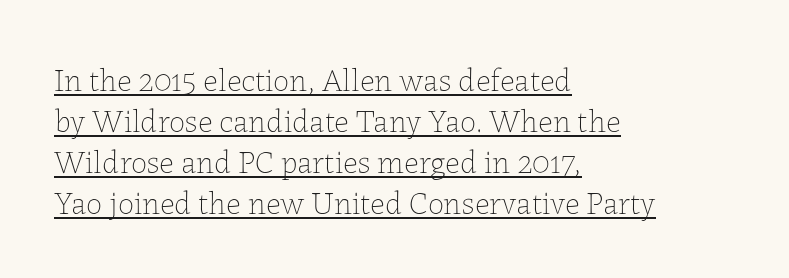
Q: Is the text bold? A: No.
Q: Is the text italic (slanted)? A: No, it is upright.
Q: Is the text underlined? A: Yes.
Q: How is the paragraph aligned? A: Left-aligned.
Q: Is the spacing between letters normal or unusually wide? A: Normal.
Q: Is the spacing between lines tight, normal or loose? A: Normal.
Q: Width (condensed, normal, or wide)? A: Normal.
Q: Stroke contrast? A: Low.
Q: x-height? A: Medium.
Q: Monospaced? A: No.
